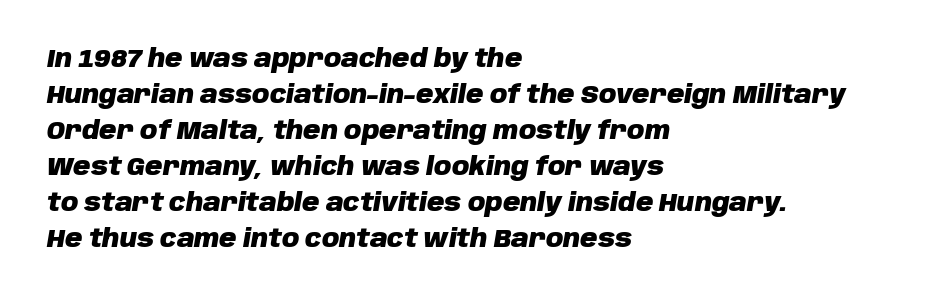
{"italic": "yes", "lean": "right", "slant_degrees": 10, "bold": "yes", "underline": "no", "align": "left", "line_spacing": "normal", "line_spacing_ratio": 1.5, "letter_spacing": "normal", "letter_spacing_em": 0.0, "glyph_px": 24}
